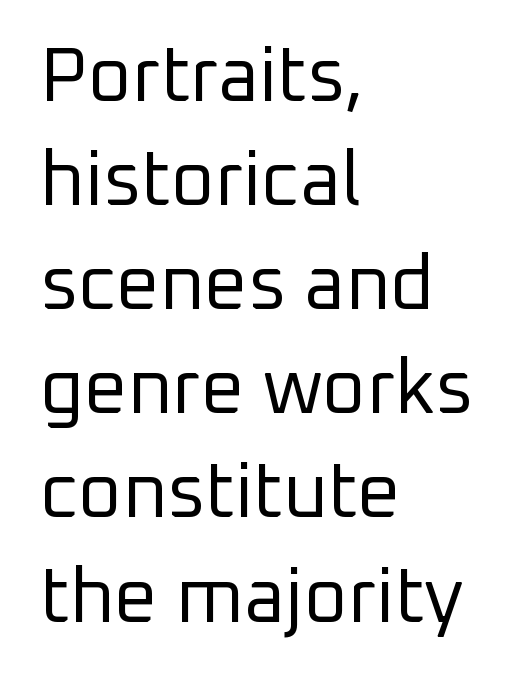
{"serif": "no", "italic": "no", "bold": "no", "weight": "regular", "width": "normal", "stroke_contrast": "low", "x_height": "medium", "monospaced": "no", "underline": "no", "align": "left", "line_spacing": "normal", "line_spacing_ratio": 1.37, "letter_spacing": "normal", "letter_spacing_em": 0.0, "glyph_px": 76}
